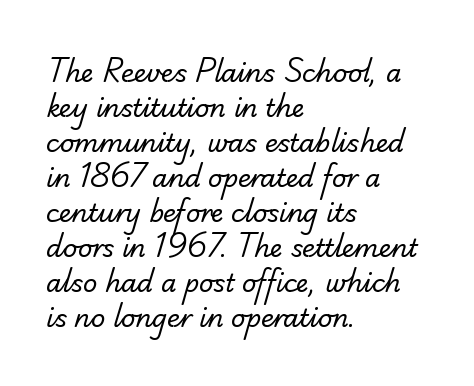
Clear beneath every line of the passage. The font is comparable to plain body text, perhaps lighter. If you drew a ruler down the left edge, every line would touch it. In terms of leading, this rendering sits right in the middle. Students, note that the glyphs here touch the page at normal intervals.
